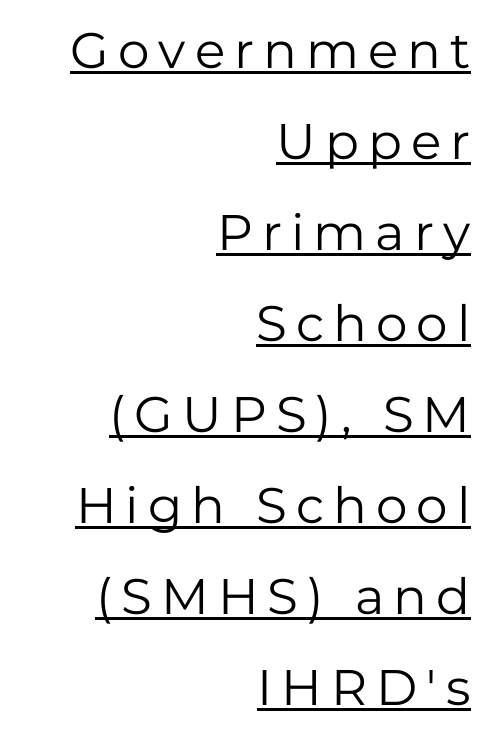
{"serif": "no", "italic": "no", "bold": "no", "weight": "regular", "width": "normal", "stroke_contrast": "low", "x_height": "medium", "monospaced": "no", "underline": "yes", "align": "right", "line_spacing_ratio": 1.82, "glyph_px": 50}
